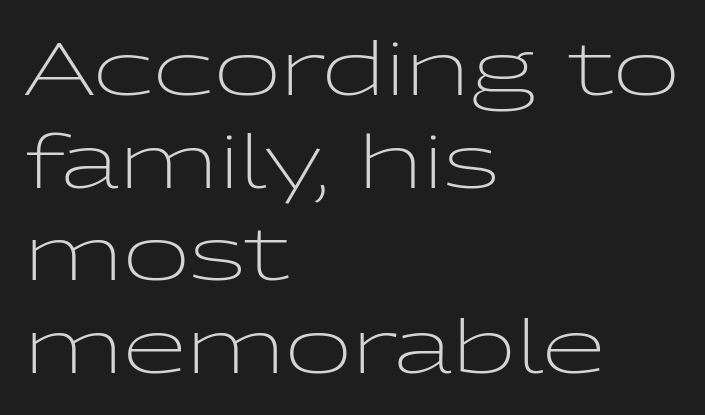
{"serif": "no", "italic": "no", "bold": "no", "weight": "light", "width": "wide", "stroke_contrast": "low", "x_height": "medium", "monospaced": "no", "underline": "no", "align": "left", "line_spacing": "normal", "line_spacing_ratio": 1.27, "letter_spacing": "normal", "letter_spacing_em": 0.0, "glyph_px": 73}
